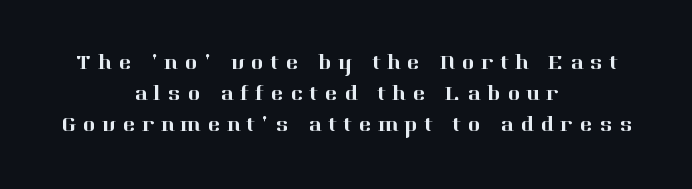
The image shows 21 px text type, upright; set centered, normal line spacing (1.48x), unusually wide letter spacing (+0.33 em), not underlined.
